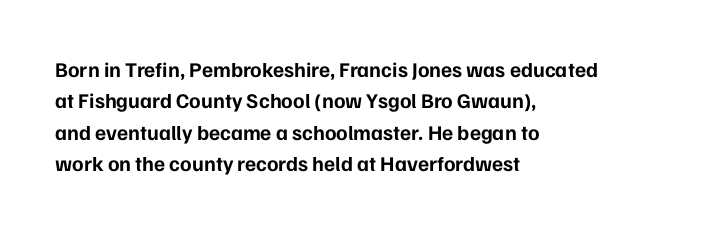
The image shows 21 px bold type, upright; set left-aligned, normal line spacing (1.49x), normal letter spacing, not underlined.
